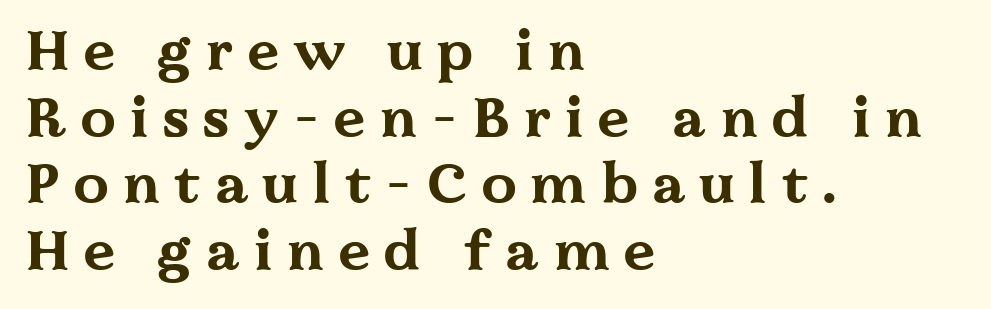
Q: Is the text bold? A: Yes.
Q: Is the text italic (slanted)? A: No, it is upright.
Q: Is the typeface a serif or a sans-serif typeface? A: Serif.
Q: Is the text underlined? A: No.
Q: How is the paragraph aligned? A: Left-aligned.
Q: Is the spacing between letters normal or unusually wide? A: Unusually wide.
Q: Width (condensed, normal, or wide)? A: Wide.
Q: Stroke contrast? A: Medium.
Q: x-height? A: Medium.
Q: Monospaced? A: No.
